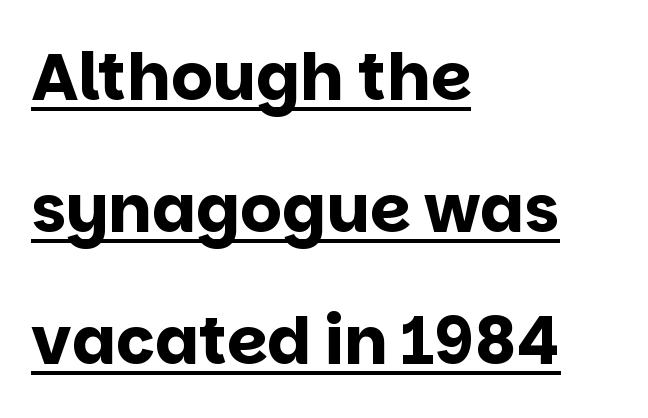
The image shows 65 px bold sans-serif type, upright; set left-aligned, loose line spacing (2.03x), normal letter spacing, underlined; low stroke contrast and a large x-height.
